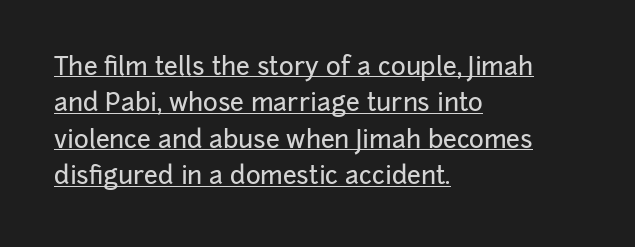
Q: Is the text italic (slanted)? A: No, it is upright.
Q: Is the text underlined? A: Yes.
Q: How is the paragraph aligned? A: Left-aligned.
Q: Is the spacing between letters normal or unusually wide? A: Normal.
Q: Is the spacing between lines tight, normal or loose? A: Normal.
